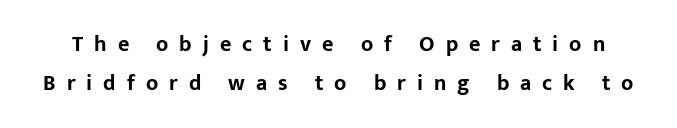
The letters are bold, with thick, heavy strokes. A roman cut, with each character standing at attention. Display-style spreading of the glyphs; the letterfit is very open. A bare baseline throughout the passage.
